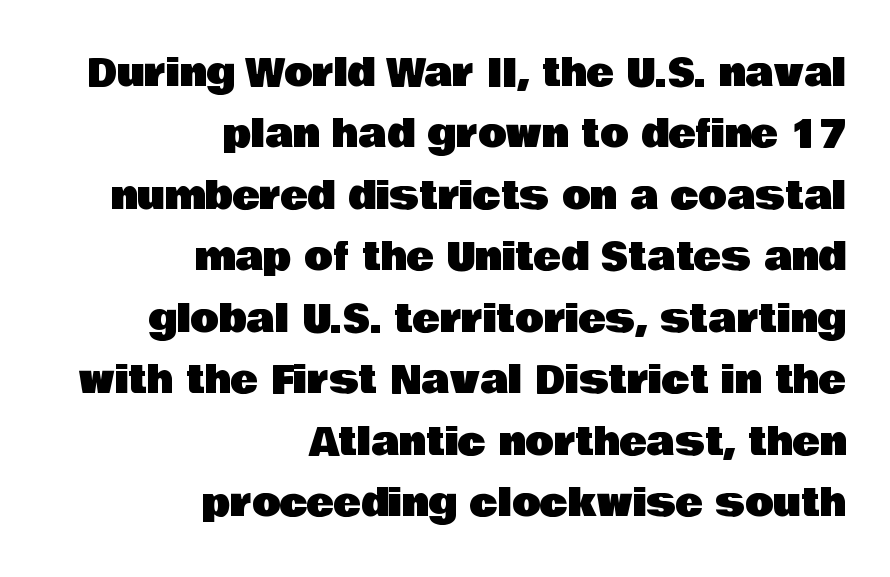
{"serif": "no", "italic": "no", "width": "normal", "stroke_contrast": "low", "x_height": "large", "monospaced": "no", "underline": "no", "align": "right", "line_spacing": "normal", "line_spacing_ratio": 1.66, "letter_spacing": "normal", "letter_spacing_em": 0.0, "glyph_px": 37}
